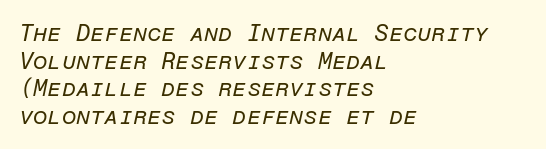
Alignment: flush left. Stems here are at most as thick as an everyday book face. Does the lettering tilt? It does — this is italic. The space directly below the letters is spotless.
